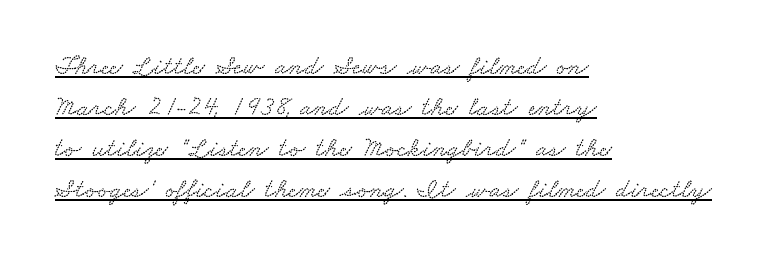
The image shows 27 px text type; set left-aligned, normal line spacing (1.52x), normal letter spacing, underlined.
